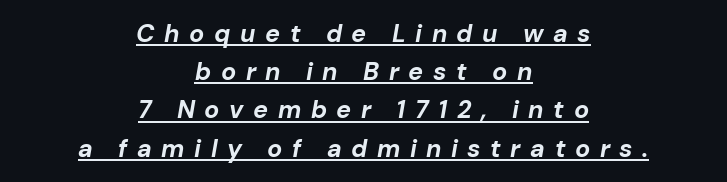
Q: Is the text bold? A: Yes.
Q: Is the text italic (slanted)? A: Yes, it leans right by about 10 degrees.
Q: Is the text underlined? A: Yes.
Q: How is the paragraph aligned? A: Centered.
Q: Is the spacing between letters normal or unusually wide? A: Unusually wide.
Q: Is the spacing between lines tight, normal or loose? A: Normal.
